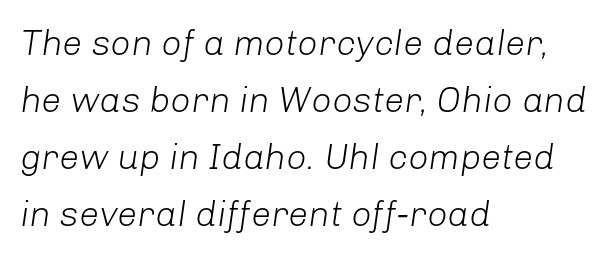
Q: Is the text bold? A: No.
Q: Is the text italic (slanted)? A: Yes, it leans right by about 8 degrees.
Q: Is the text underlined? A: No.
Q: How is the paragraph aligned? A: Left-aligned.
Q: Is the spacing between letters normal or unusually wide? A: Normal.
Q: Is the spacing between lines tight, normal or loose? A: Normal.
Q: Width (condensed, normal, or wide)? A: Normal.
Q: Stroke contrast? A: Low.
Q: x-height? A: Medium.
Q: Monospaced? A: No.
